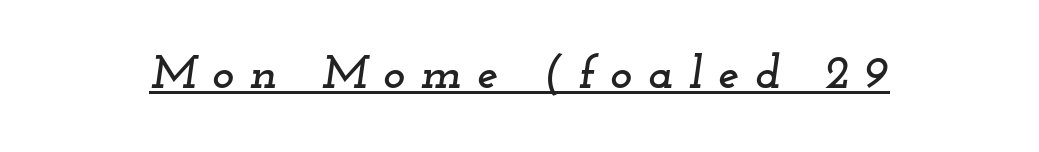
These lines were composed using italics. Each letter keeps its own natural width here, so spacing adapts to shape. Every word sits above its own underline. Observe the wide spacing: letters keep a clear distance from each other.
